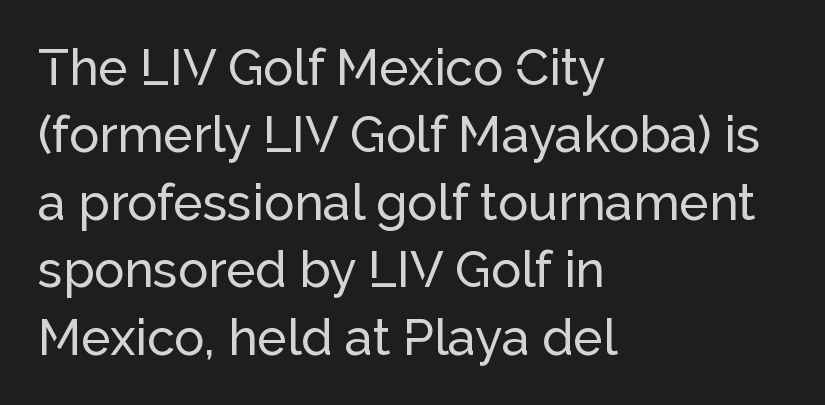
The image shows 50 px sans-serif type, upright; set left-aligned, normal line spacing (1.35x), normal letter spacing, not underlined; low stroke contrast and a medium x-height.
